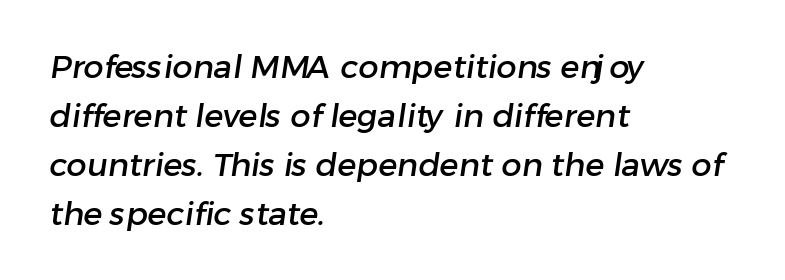
{"serif": "no", "width": "normal", "stroke_contrast": "low", "x_height": "medium", "monospaced": "no", "underline": "no", "align": "left", "line_spacing": "normal", "line_spacing_ratio": 1.53, "letter_spacing": "normal", "letter_spacing_em": 0.0, "glyph_px": 32}
